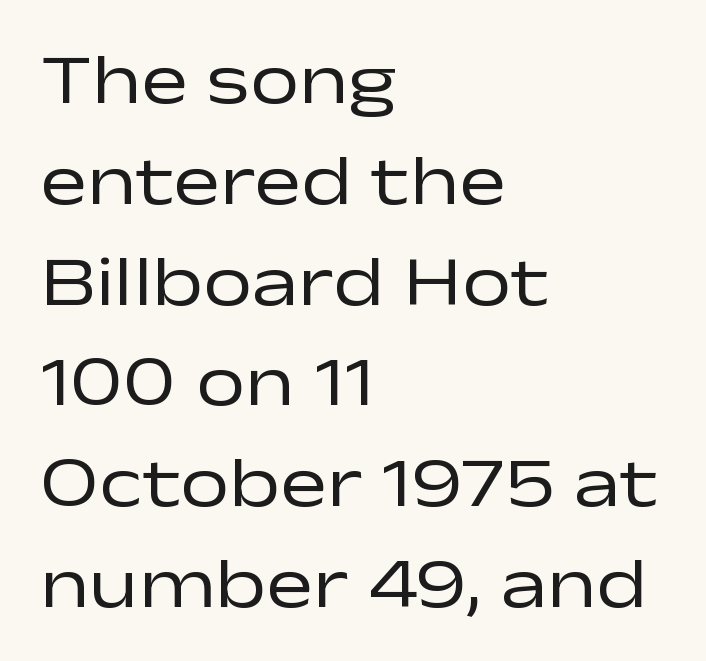
The image shows 70 px regular-weight, wide sans-serif type, upright; set left-aligned, normal line spacing (1.44x), normal letter spacing, not underlined; low stroke contrast and a medium x-height.
